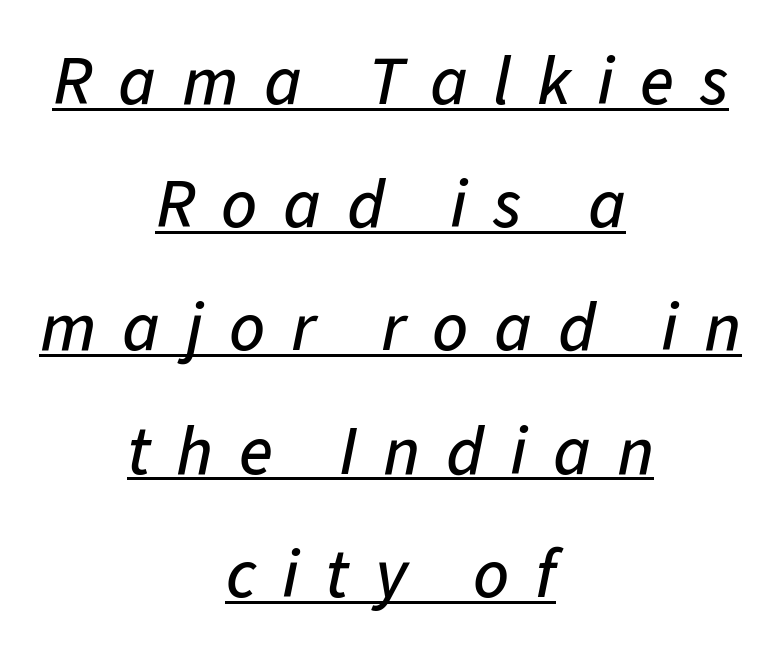
These lines are rendered in a variable-pitch font. What stands out about the letter spacing? Its width — letters are far apart. Quick note: underline on. Posture: slanted.
